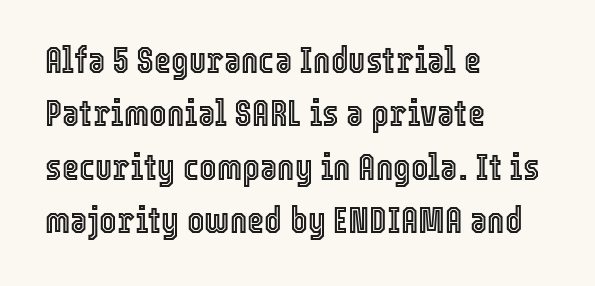
Q: Is the text italic (slanted)? A: No, it is upright.
Q: Is the text underlined? A: No.
Q: How is the paragraph aligned? A: Left-aligned.
Q: Is the spacing between letters normal or unusually wide? A: Normal.
Q: Is the spacing between lines tight, normal or loose? A: Normal.
Q: Width (condensed, normal, or wide)? A: Condensed.
Q: x-height? A: Medium.
Q: Monospaced? A: No.
